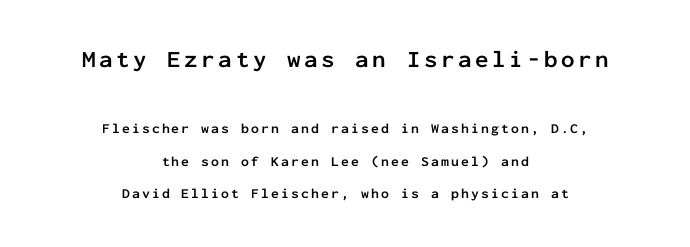
This sample is center-justified, so both line endings float freely. Caption: bold face, heavy strokes. The more generous point size was reserved for the upper chunk. You can tell it's not italic because the verticals are truly vertical. The words here are not underlined. A typesetter would call this leading open, well beyond the default.
